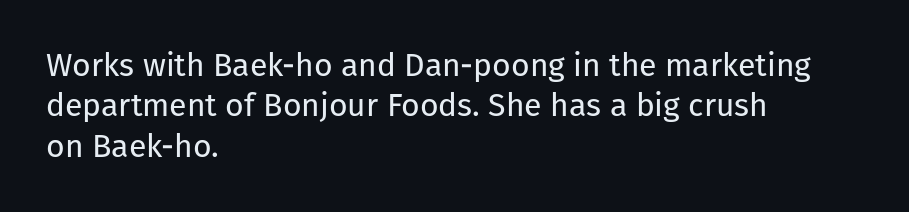
Q: Is the text bold? A: No.
Q: Is the text italic (slanted)? A: No, it is upright.
Q: Is the typeface a serif or a sans-serif typeface? A: Sans-serif.
Q: Is the text underlined? A: No.
Q: How is the paragraph aligned? A: Left-aligned.
Q: Is the spacing between letters normal or unusually wide? A: Normal.
Q: Is the spacing between lines tight, normal or loose? A: Normal.
Q: Width (condensed, normal, or wide)? A: Normal.
Q: Stroke contrast? A: Low.
Q: x-height? A: Medium.
Q: Monospaced? A: No.
